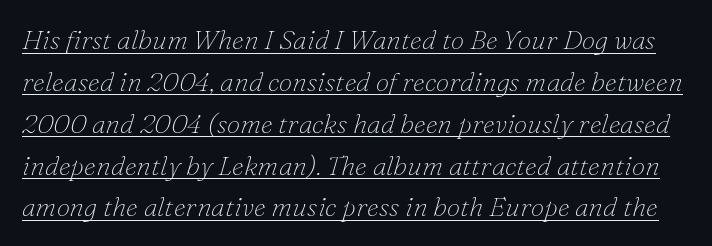
Notice how the stems are inclined rather than vertical — that's the hallmark of italics. Emphasis is given by a line drawn under the lettering. Characters follow at the spacing the type designer built in. The vertical gap from one line to the next is medium. Caption: face not bold, strokes unweighted.
